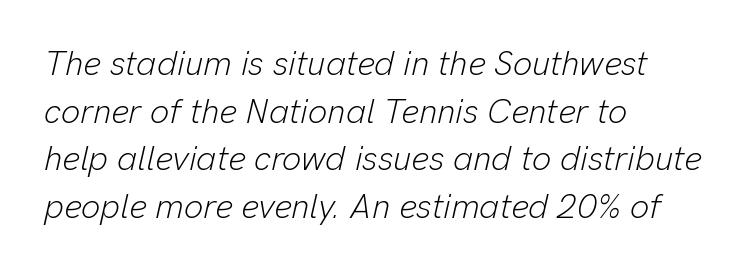
{"italic": "yes", "lean": "right", "slant_degrees": 13, "bold": "no", "weight": "light", "width": "normal", "stroke_contrast": "low", "x_height": "medium", "monospaced": "no", "underline": "no", "align": "left", "line_spacing": "normal", "line_spacing_ratio": 1.4, "letter_spacing": "normal", "letter_spacing_em": 0.0, "glyph_px": 34}
